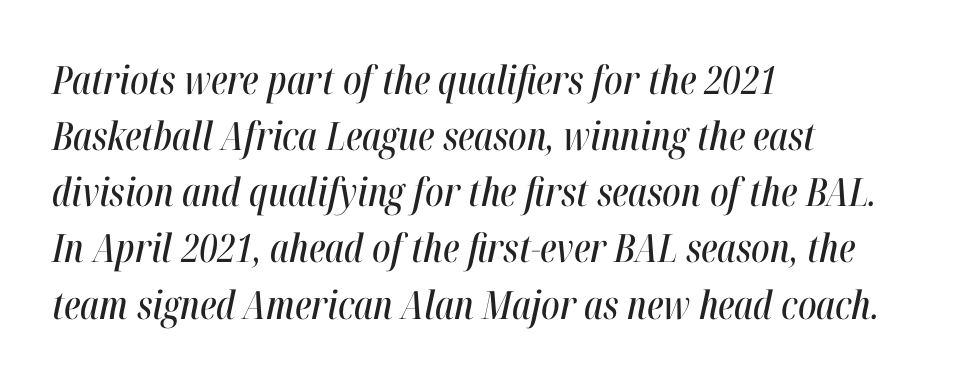
The passage shown has conventional tracking throughout. Is this a fixed-width face? No — the glyphs have proportional, varying widths. No word sits above an underline. Left-aligned paragraph, ragged on the right.
